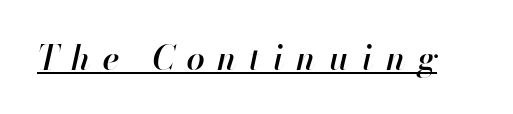
The letters are semibold — heavier than regular but short of a full bold. Proportional: the letters do not fall into vertical columns. The typography opts for an oblique posture over an upright one. Is there an underline? Yes — a line sits under the letters.
